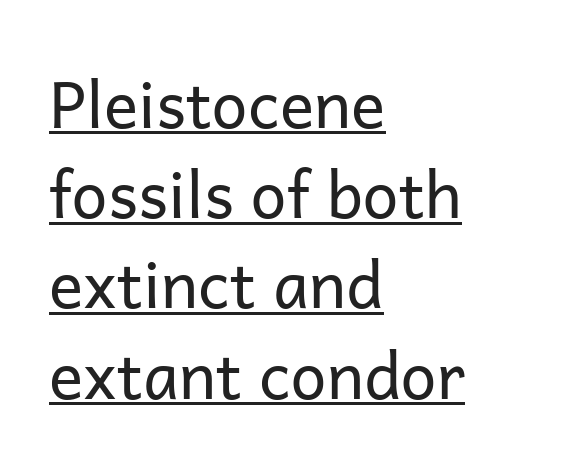
Q: Is the text bold? A: No.
Q: Is the text italic (slanted)? A: No, it is upright.
Q: Is the typeface a serif or a sans-serif typeface? A: Sans-serif.
Q: Is the text underlined? A: Yes.
Q: How is the paragraph aligned? A: Left-aligned.
Q: Is the spacing between letters normal or unusually wide? A: Normal.
Q: Is the spacing between lines tight, normal or loose? A: Normal.
Q: Width (condensed, normal, or wide)? A: Normal.
Q: Stroke contrast? A: Low.
Q: x-height? A: Medium.
Q: Monospaced? A: No.
